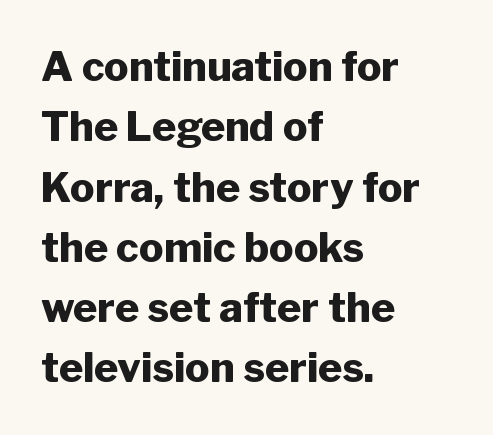
The font's upright variant was chosen for this text. The rendering uses natural spacing where letterforms have individual widths. Type style note: lacks serifs. Descenders are the only things crossing below the line.
